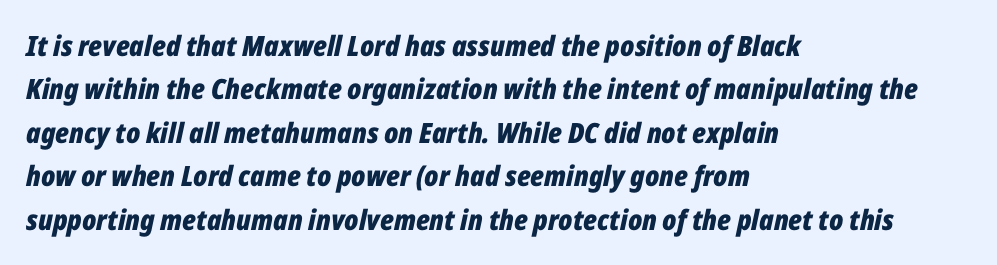
{"italic": "yes", "lean": "right", "slant_degrees": 12, "bold": "yes", "weight": "bold", "width": "condensed", "stroke_contrast": "low", "x_height": "medium", "monospaced": "no", "underline": "no", "align": "left", "line_spacing": "normal", "line_spacing_ratio": 1.55, "letter_spacing": "normal", "letter_spacing_em": 0.0, "glyph_px": 28}
